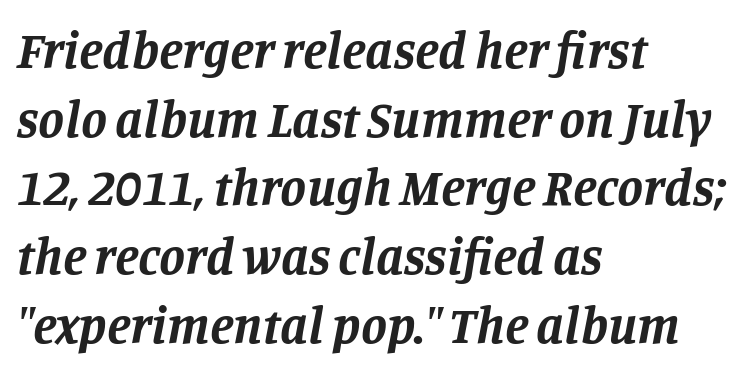
{"serif": "yes", "italic": "yes", "lean": "right", "slant_degrees": 11, "bold": "yes", "weight": "bold", "width": "normal", "stroke_contrast": "low", "x_height": "large", "monospaced": "no", "underline": "no", "align": "left", "line_spacing": "normal", "line_spacing_ratio": 1.32, "letter_spacing": "normal", "letter_spacing_em": 0.0, "glyph_px": 52}
